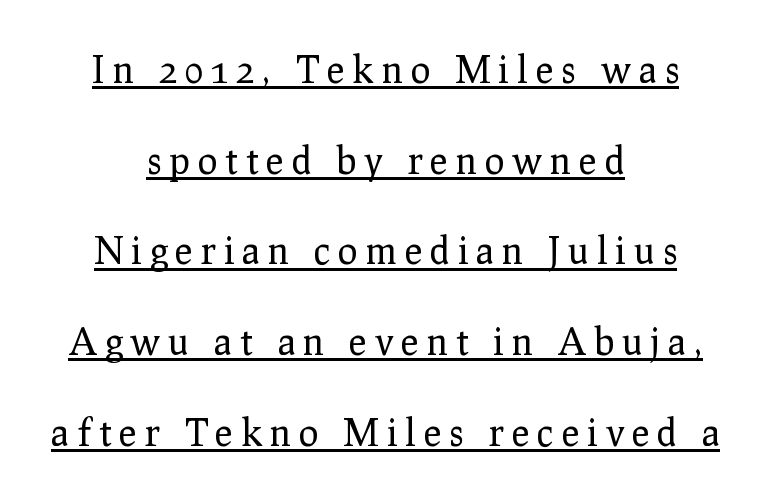
The image shows 37 px regular-weight serif type, upright; set centered, loose line spacing (2.45x), unusually wide letter spacing (+0.22 em), underlined; low stroke contrast and a medium x-height.
